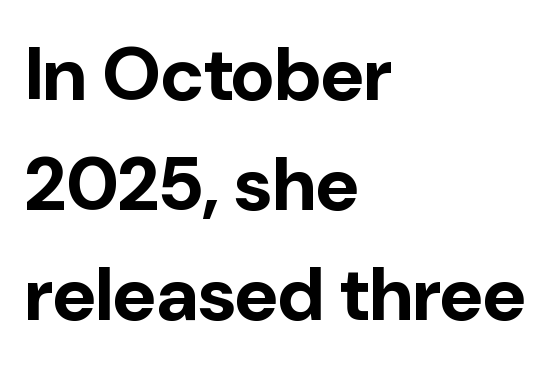
The lettering stays uniformly vertical, giving the passage a roman look. How are the letters spaced? Ordinarily, with no added tracking. Each row of text sits above clean, open space. If you measured baseline to baseline, you'd find a middling distance. Note the varied advance widths — an 'i' is clearly narrower than an 'm'.
